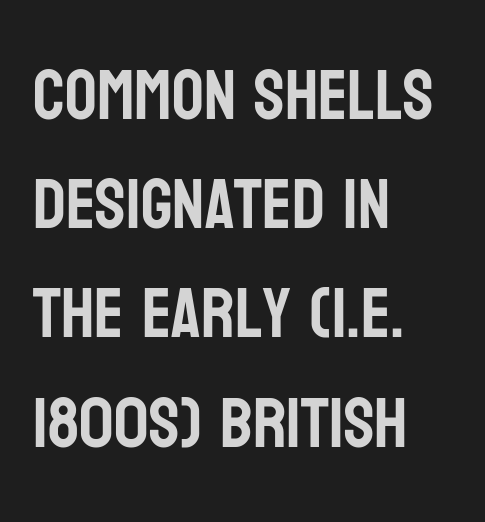
Q: Is the text italic (slanted)? A: No, it is upright.
Q: Is the typeface a serif or a sans-serif typeface? A: Sans-serif.
Q: Is the text underlined? A: No.
Q: How is the paragraph aligned? A: Left-aligned.
Q: Is the spacing between letters normal or unusually wide? A: Normal.
Q: Is the spacing between lines tight, normal or loose? A: Normal.
Q: Width (condensed, normal, or wide)? A: Condensed.
Q: Stroke contrast? A: Low.
Q: x-height? A: Large.
Q: Monospaced? A: No.
